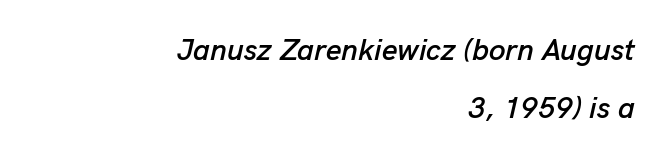
{"italic": "yes", "lean": "right", "slant_degrees": 13, "width": "normal", "stroke_contrast": "low", "x_height": "medium", "monospaced": "no", "underline": "no", "align": "right", "line_spacing": "loose", "line_spacing_ratio": 1.94, "letter_spacing": "normal", "letter_spacing_em": 0.0, "glyph_px": 30}
